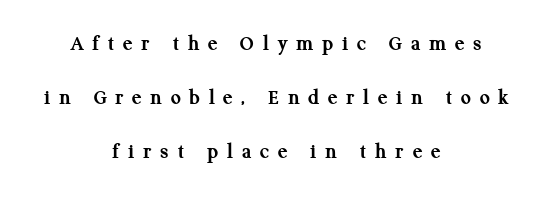
Posture: upright roman. Has an underline been added? It has not. Notice the wide empty band between every row — that's loose leading. The setting favours the middle, as headings and verse often do. On the weight axis this lands at bold, roughly 700. The passage shown has open, widely tracked lettering throughout.
